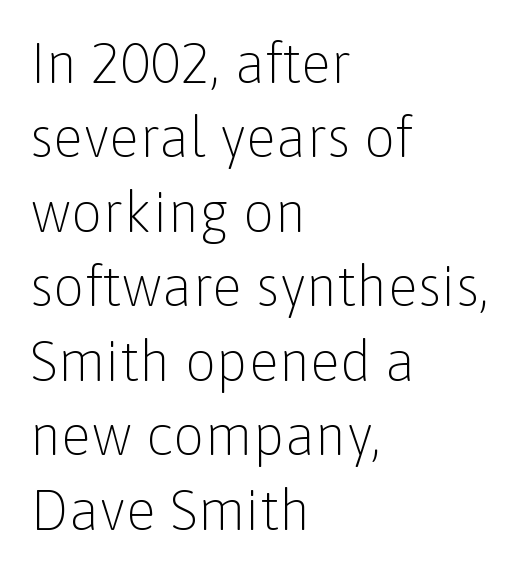
Q: Is the text bold? A: No.
Q: Is the text italic (slanted)? A: No, it is upright.
Q: Is the typeface a serif or a sans-serif typeface? A: Sans-serif.
Q: Is the text underlined? A: No.
Q: How is the paragraph aligned? A: Left-aligned.
Q: Is the spacing between letters normal or unusually wide? A: Normal.
Q: Is the spacing between lines tight, normal or loose? A: Normal.
Q: Width (condensed, normal, or wide)? A: Normal.
Q: Stroke contrast? A: Low.
Q: x-height? A: Medium.
Q: Monospaced? A: No.
